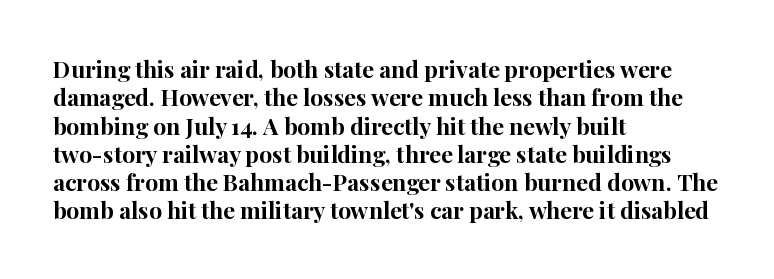
Plain, unruled lines of type. Heft: maximum for text — a bold. The tracking reads as untouched default to a designer's eye. Nope, not italic — everything's standing straight.
